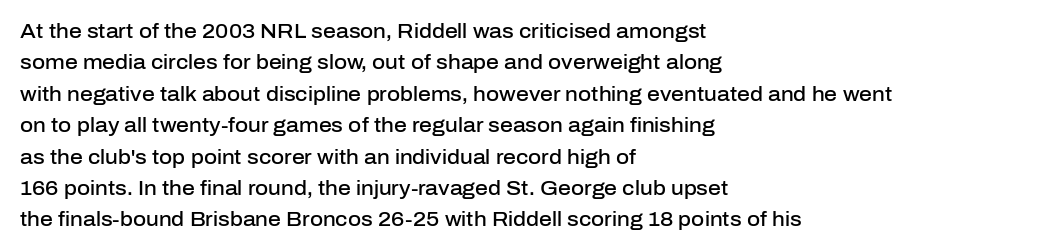
The image shows 20 px text type, upright; set left-aligned, normal line spacing (1.57x), normal letter spacing, not underlined.
